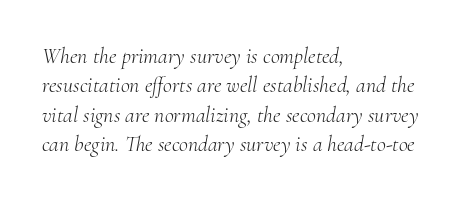
The image shows 22 px text type, italic (leaning right); set left-aligned, normal line spacing (1.34x), normal letter spacing, not underlined.
